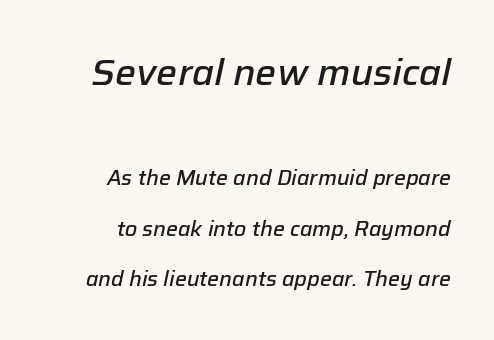
Designer's note — italics engaged. The leading is generous, giving the passage an open texture. Stems and bowls a touch heavier than normal — semibold. These lines are rendered in a variable-pitch font. The gaps between neighbouring characters are ordinary and unremarkable.
